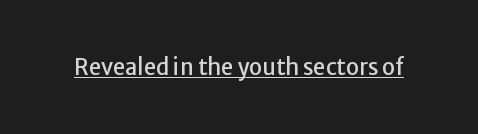
Compared with typical body copy, the letter spacing here is the same. Honestly, the underline is the first thing you notice here. No italicization has been applied; the sample stays upright.
